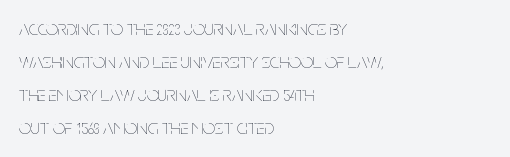
The image shows 21 px text type, upright; set left-aligned, normal line spacing (1.57x), normal letter spacing, not underlined.
